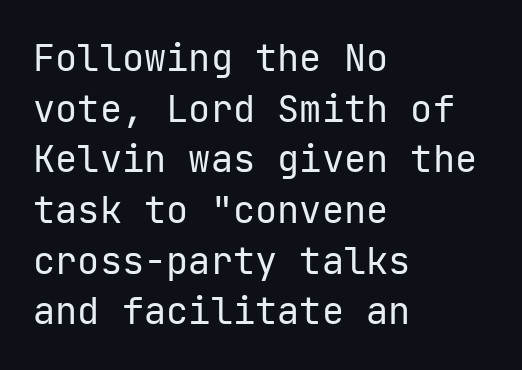
Q: Is the text bold? A: No.
Q: Is the text italic (slanted)? A: No, it is upright.
Q: Is the typeface a serif or a sans-serif typeface? A: Sans-serif.
Q: Is the text underlined? A: No.
Q: How is the paragraph aligned? A: Left-aligned.
Q: Is the spacing between letters normal or unusually wide? A: Normal.
Q: Is the spacing between lines tight, normal or loose? A: Normal.
Q: Width (condensed, normal, or wide)? A: Normal.
Q: Stroke contrast? A: Low.
Q: x-height? A: Medium.
